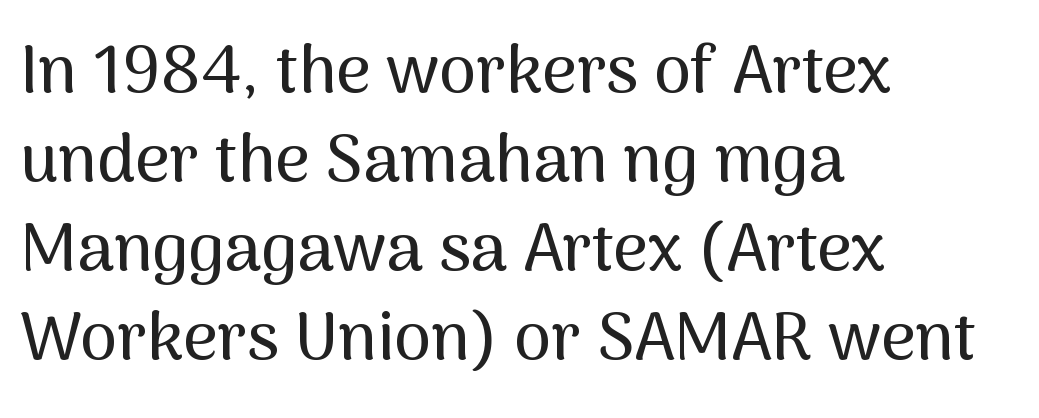
Q: Is the text italic (slanted)? A: No, it is upright.
Q: Is the typeface a serif or a sans-serif typeface? A: Sans-serif.
Q: Is the text underlined? A: No.
Q: How is the paragraph aligned? A: Left-aligned.
Q: Is the spacing between letters normal or unusually wide? A: Normal.
Q: Is the spacing between lines tight, normal or loose? A: Normal.
Q: Width (condensed, normal, or wide)? A: Normal.
Q: Stroke contrast? A: Medium.
Q: x-height? A: Medium.
Q: Monospaced? A: No.
